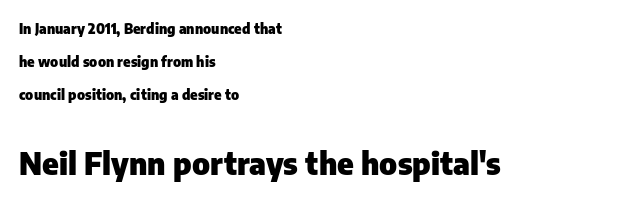
Q: Is the text bold? A: Yes.
Q: Is the text italic (slanted)? A: No, it is upright.
Q: Is the typeface a serif or a sans-serif typeface? A: Sans-serif.
Q: Is the text underlined? A: No.
Q: How is the paragraph aligned? A: Left-aligned.
Q: Is the spacing between letters normal or unusually wide? A: Normal.
Q: Is the spacing between lines tight, normal or loose? A: Loose.
Q: Which block of text is set in a larger size, the first (top) or the second (bottom)? A: The second (bottom) one.
Q: Width (condensed, normal, or wide)? A: Normal.
Q: Stroke contrast? A: Low.
Q: x-height? A: Medium.
Q: Monospaced? A: No.
